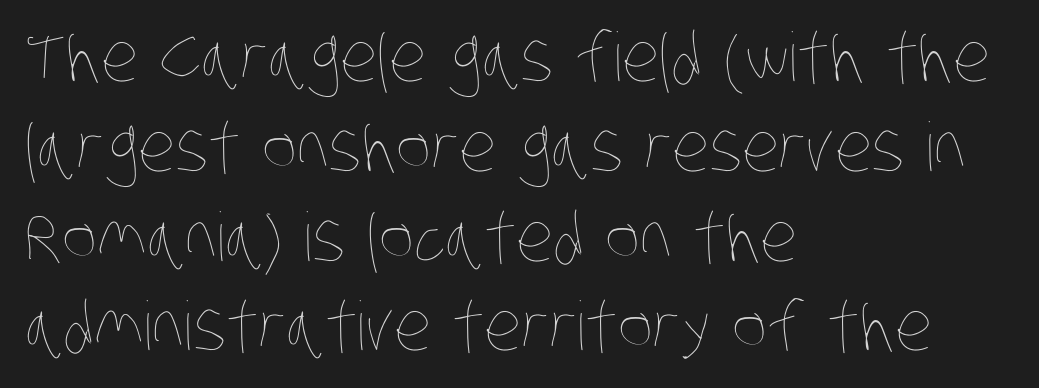
{"bold": "no", "weight": "thin", "width": "condensed", "stroke_contrast": "low", "x_height": "large", "monospaced": "no", "underline": "no", "align": "left", "line_spacing": "normal", "line_spacing_ratio": 1.34, "letter_spacing": "normal", "letter_spacing_em": 0.0, "glyph_px": 67}
